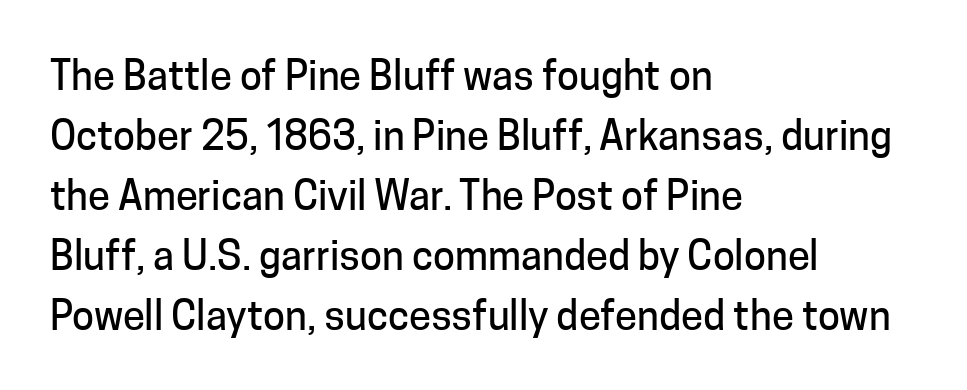
{"serif": "no", "italic": "no", "width": "normal", "stroke_contrast": "low", "x_height": "medium", "monospaced": "no", "underline": "no", "align": "left", "line_spacing": "normal", "line_spacing_ratio": 1.5, "letter_spacing": "normal", "letter_spacing_em": 0.0, "glyph_px": 40}
